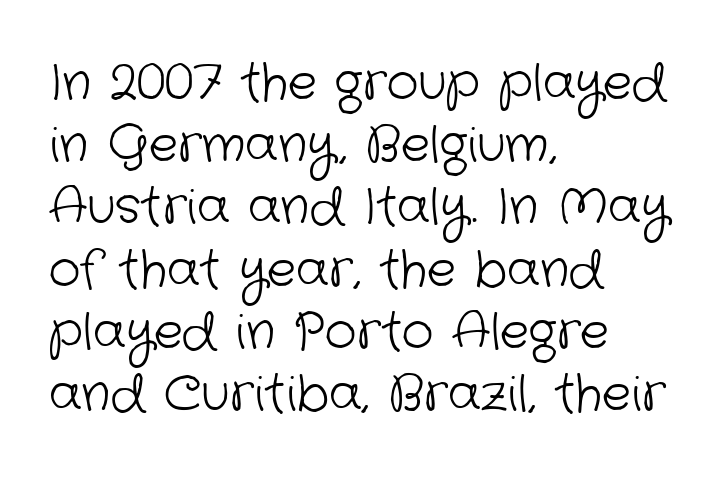
The image shows 49 px light sans-serif type; set left-aligned, normal line spacing (1.27x), normal letter spacing, not underlined; low stroke contrast and a medium x-height.
